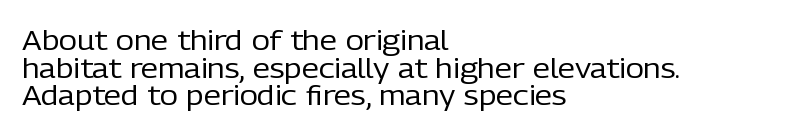
Line starts are locked; line ends wander. Rows of type sit shoulder to shoulder in the vertical direction. Each stroke keeps to a modest, everyday thickness or less. Posture: upright roman. What kind of face is this? One without serifs — a sans.
